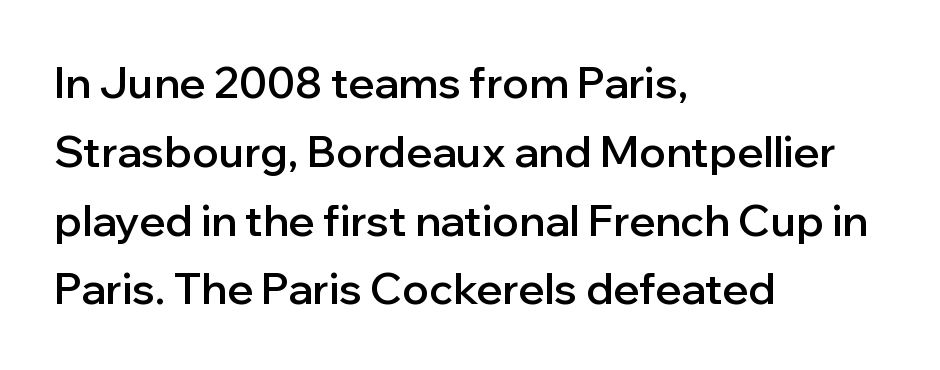
Q: Is the text bold? A: Semi-bold.
Q: Is the text italic (slanted)? A: No, it is upright.
Q: Is the typeface a serif or a sans-serif typeface? A: Sans-serif.
Q: Is the text underlined? A: No.
Q: How is the paragraph aligned? A: Left-aligned.
Q: Is the spacing between letters normal or unusually wide? A: Normal.
Q: Is the spacing between lines tight, normal or loose? A: Normal.
Q: Width (condensed, normal, or wide)? A: Normal.
Q: Stroke contrast? A: Low.
Q: x-height? A: Medium.
Q: Monospaced? A: No.
